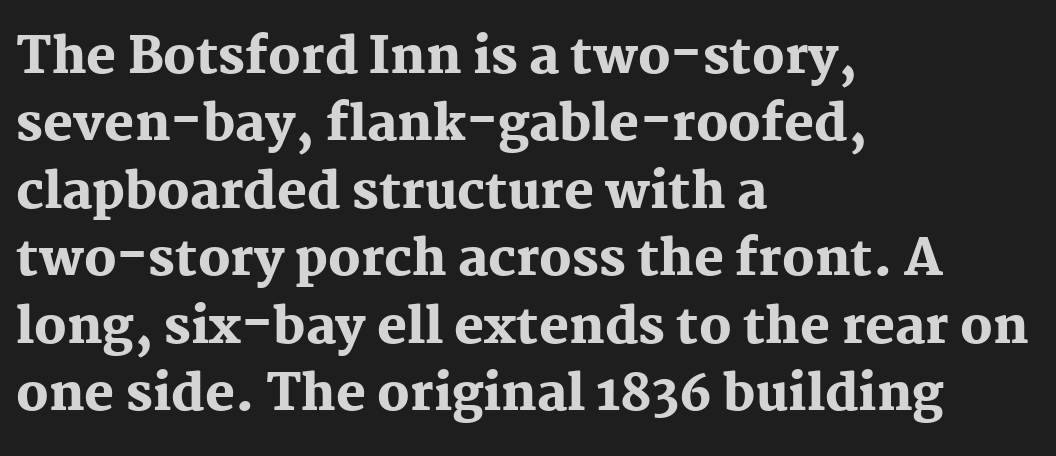
The image shows 50 px heavy serif type, upright; set left-aligned, normal line spacing (1.35x), normal letter spacing, not underlined; medium stroke contrast and a medium x-height.
